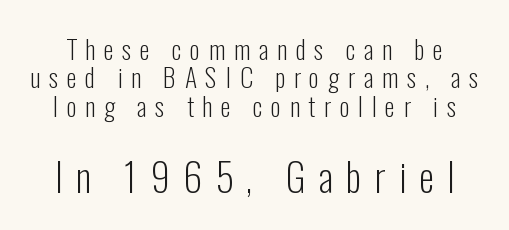
The image shows 39 px light, condensed sans-serif type, upright; set tight line spacing (1.09x), unusually wide letter spacing (+0.33 em), not underlined; the second (bottom) block is 1.5x larger; low stroke contrast and a medium x-height.
